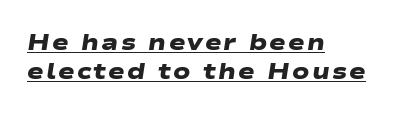
Q: Is the text bold? A: Yes.
Q: Is the text underlined? A: Yes.
Q: How is the paragraph aligned? A: Left-aligned.
Q: Is the spacing between lines tight, normal or loose? A: Normal.
